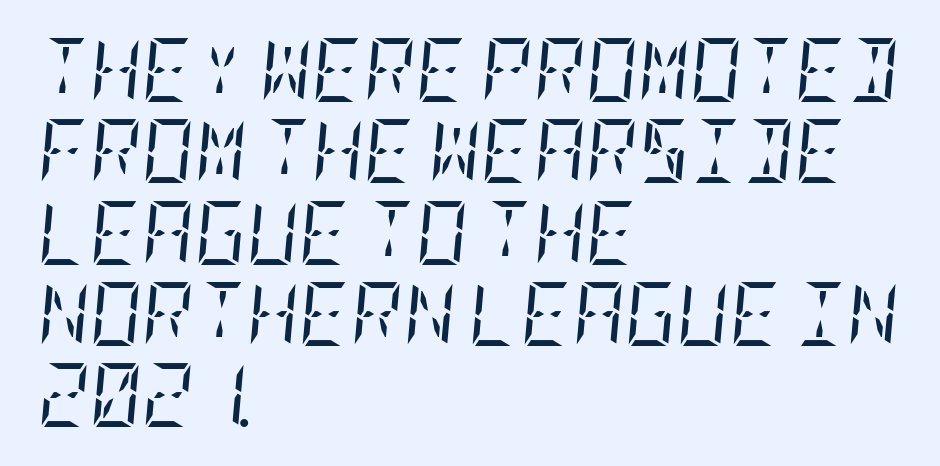
Observe the lean: these are italic letterforms. Stems here are at most as thick as an everyday book face. Little horizontal feet cap the strokes, marking this as serif type. The zone under the glyphs is completely vacant. Whoever set this chose a conventional vertical rhythm. Between one letter and the next there's only the usual sliver of space.
